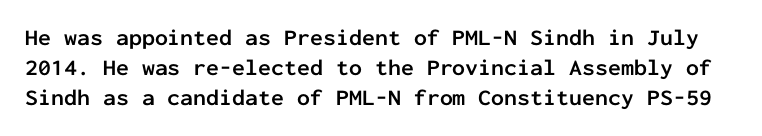
{"italic": "no", "bold": "yes", "underline": "no", "line_spacing": "normal", "line_spacing_ratio": 1.31, "letter_spacing": "normal", "letter_spacing_em": 0.0, "glyph_px": 23}
